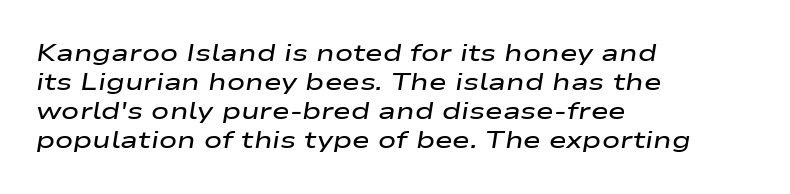
The image shows 24 px text type, italic (leaning right); set left-aligned, line spacing 1.21x, normal letter spacing, not underlined.
